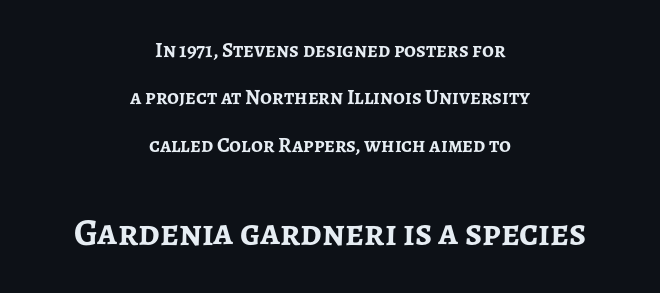
The image shows 37 px semibold sans-serif type, upright; set centered, loose line spacing (2.26x), normal letter spacing, not underlined; the second (bottom) block is 1.76x larger; low stroke contrast and a medium x-height.
